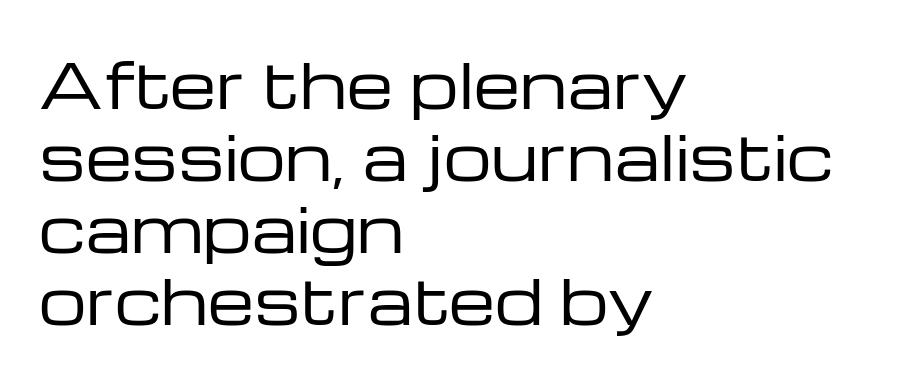
{"serif": "no", "italic": "no", "bold": "no", "weight": "regular", "width": "wide", "stroke_contrast": "low", "x_height": "medium", "monospaced": "no", "underline": "no", "align": "left", "line_spacing_ratio": 1.2, "letter_spacing": "normal", "letter_spacing_em": 0.0, "glyph_px": 60}
